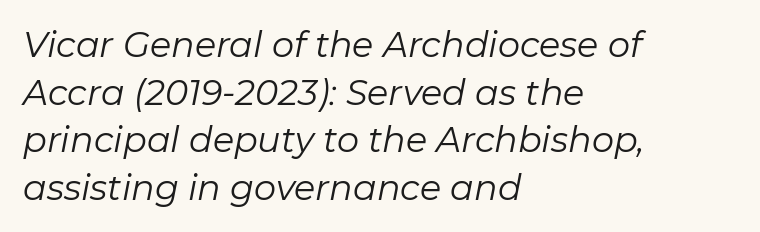
{"italic": "yes", "lean": "right", "slant_degrees": 11, "bold": "no", "weight": "regular", "width": "normal", "stroke_contrast": "low", "x_height": "medium", "monospaced": "no", "underline": "no", "align": "left", "line_spacing": "normal", "line_spacing_ratio": 1.36, "letter_spacing": "normal", "letter_spacing_em": 0.0, "glyph_px": 35}
